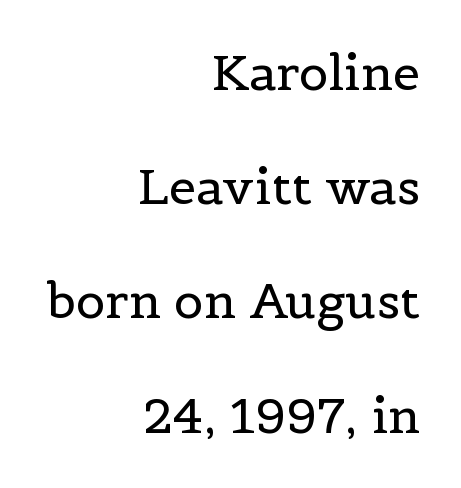
The image shows 49 px regular-weight serif type, upright; set right-aligned, loose line spacing (2.33x), normal letter spacing, not underlined; a medium x-height.
